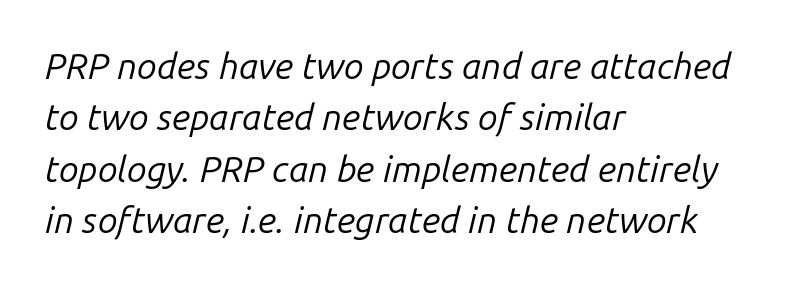
These lines keep a tight, regular rhythm from letter to letter. The passage shown stacks its lines at a standard gap. The foot of each line stays bare and open. The typography opts for an oblique posture over an upright one. Each letter keeps its own natural width here, so spacing adapts to shape.
